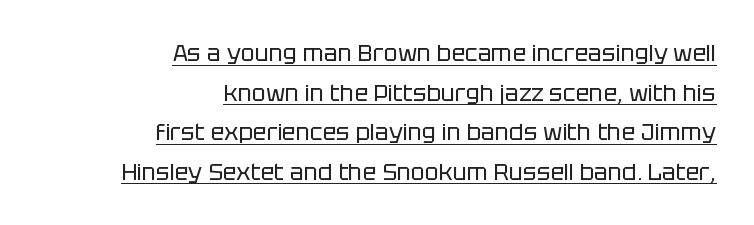
{"italic": "no", "bold": "no", "underline": "yes", "align": "right", "line_spacing_ratio": 1.72, "letter_spacing": "normal", "letter_spacing_em": 0.0, "glyph_px": 23}
